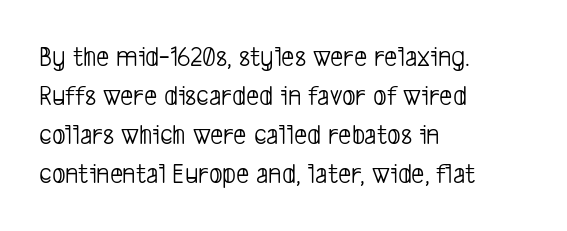
{"serif": "no", "bold": "no", "weight": "light", "width": "condensed", "stroke_contrast": "low", "x_height": "medium", "monospaced": "no", "underline": "no", "align": "left", "line_spacing": "normal", "line_spacing_ratio": 1.35, "letter_spacing": "normal", "letter_spacing_em": 0.0, "glyph_px": 29}
